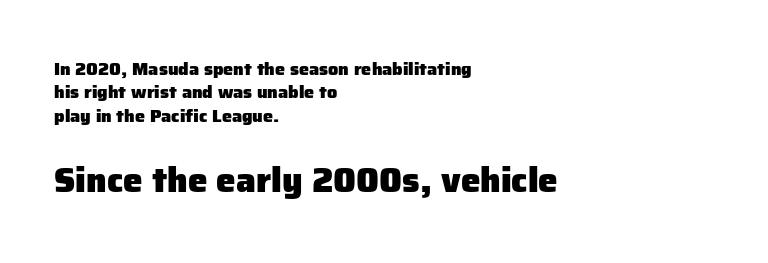
Q: Is the text bold? A: Yes.
Q: Is the text italic (slanted)? A: No, it is upright.
Q: Is the typeface a serif or a sans-serif typeface? A: Sans-serif.
Q: Is the text underlined? A: No.
Q: How is the paragraph aligned? A: Left-aligned.
Q: Is the spacing between letters normal or unusually wide? A: Normal.
Q: Is the spacing between lines tight, normal or loose? A: Normal.
Q: Which block of text is set in a larger size, the first (top) or the second (bottom)? A: The second (bottom) one.
Q: Width (condensed, normal, or wide)? A: Normal.
Q: Stroke contrast? A: Low.
Q: x-height? A: Medium.
Q: Monospaced? A: No.
